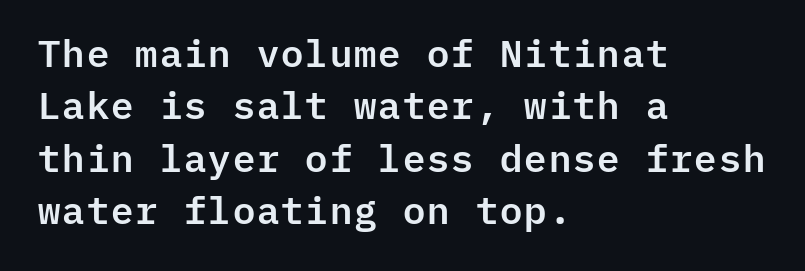
{"serif": "no", "italic": "no", "width": "normal", "stroke_contrast": "low", "x_height": "medium", "monospaced": "yes", "underline": "no", "align": "left", "line_spacing": "normal", "line_spacing_ratio": 1.38, "letter_spacing": "normal", "letter_spacing_em": 0.0, "glyph_px": 38}
